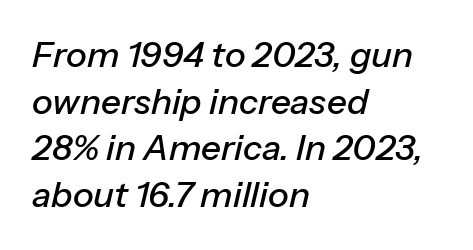
Q: Is the text italic (slanted)? A: Yes, it leans right by about 13 degrees.
Q: Is the text underlined? A: No.
Q: How is the paragraph aligned? A: Left-aligned.
Q: Is the spacing between letters normal or unusually wide? A: Normal.
Q: Is the spacing between lines tight, normal or loose? A: Normal.
Q: Width (condensed, normal, or wide)? A: Normal.
Q: Stroke contrast? A: Low.
Q: x-height? A: Medium.
Q: Monospaced? A: No.
